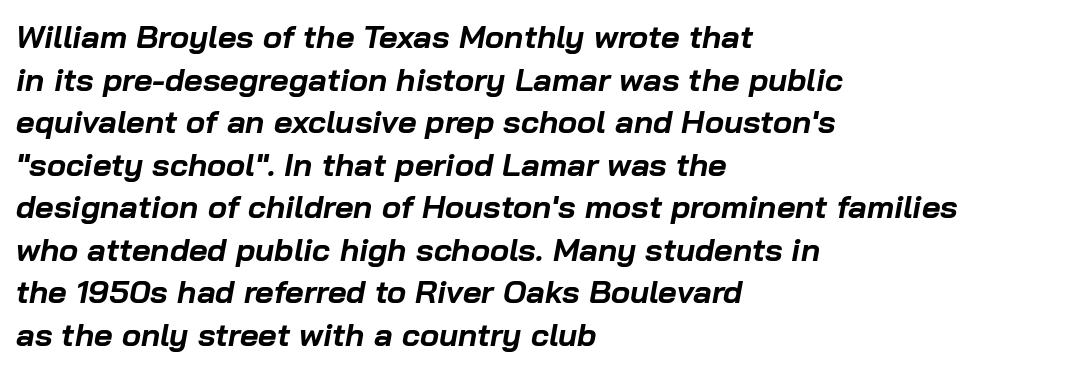
The image shows 32 px bold type, italic (leaning right); set left-aligned, normal line spacing (1.33x), normal letter spacing, not underlined; low stroke contrast and a medium x-height.
